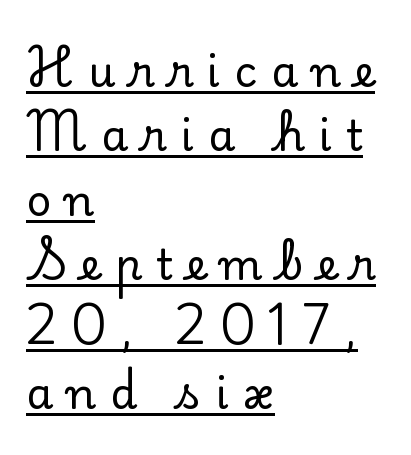
The image shows 43 px serif type, upright; set left-aligned, normal line spacing (1.5x), unusually wide letter spacing (+0.33 em), underlined; low stroke contrast and a small x-height.
